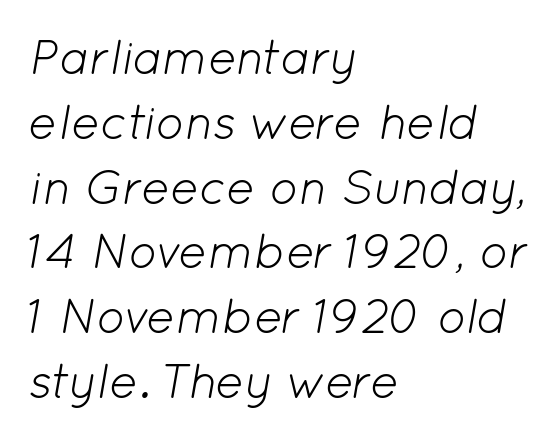
{"italic": "yes", "lean": "right", "slant_degrees": 12, "bold": "no", "weight": "light", "width": "normal", "stroke_contrast": "low", "x_height": "medium", "monospaced": "no", "underline": "no", "align": "left", "line_spacing": "normal", "line_spacing_ratio": 1.35, "letter_spacing": "normal", "letter_spacing_em": 0.0, "glyph_px": 48}
